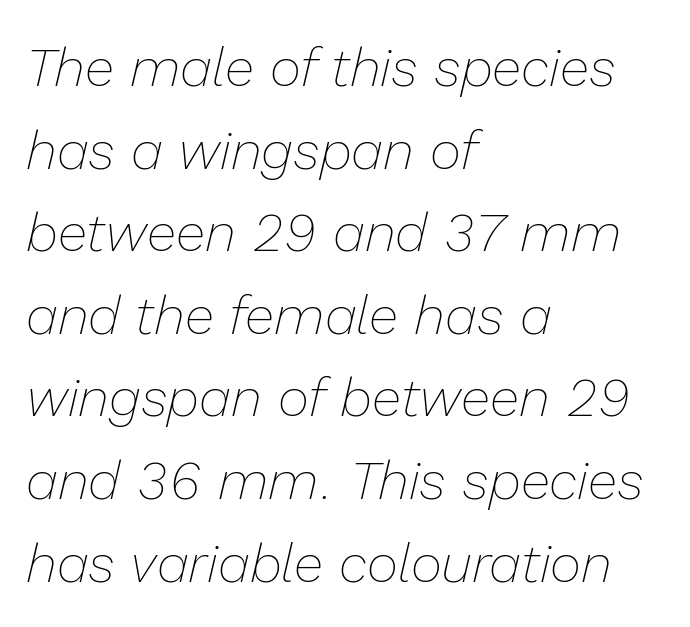
Q: Is the text bold? A: No.
Q: Is the text italic (slanted)? A: Yes, it leans right by about 13 degrees.
Q: Is the text underlined? A: No.
Q: How is the paragraph aligned? A: Left-aligned.
Q: Is the spacing between letters normal or unusually wide? A: Normal.
Q: Is the spacing between lines tight, normal or loose? A: Normal.
Q: Width (condensed, normal, or wide)? A: Normal.
Q: Stroke contrast? A: Low.
Q: x-height? A: Medium.
Q: Monospaced? A: No.
